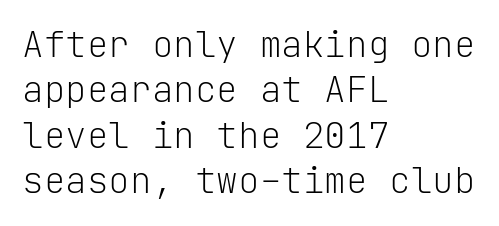
The image shows 36 px light sans-serif type, upright, monospaced; set left-aligned, normal line spacing (1.26x), normal letter spacing, not underlined; low stroke contrast and a medium x-height.
